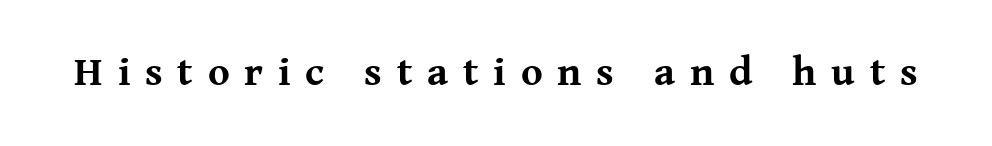
Q: Is the text bold? A: Yes.
Q: Is the text italic (slanted)? A: No, it is upright.
Q: Is the typeface a serif or a sans-serif typeface? A: Serif.
Q: Is the text underlined? A: No.
Q: Is the spacing between letters normal or unusually wide? A: Unusually wide.
Q: Width (condensed, normal, or wide)? A: Normal.
Q: Stroke contrast? A: Medium.
Q: x-height? A: Medium.
Q: Monospaced? A: No.
